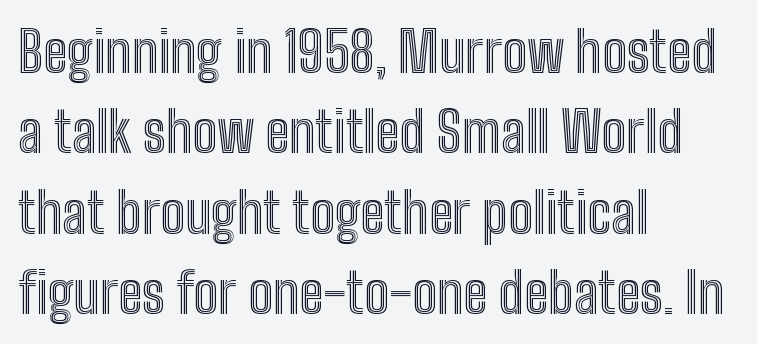
Q: Is the text italic (slanted)? A: No, it is upright.
Q: Is the text underlined? A: No.
Q: How is the paragraph aligned? A: Left-aligned.
Q: Is the spacing between letters normal or unusually wide? A: Normal.
Q: Is the spacing between lines tight, normal or loose? A: Normal.
Q: Width (condensed, normal, or wide)? A: Condensed.
Q: x-height? A: Medium.
Q: Monospaced? A: No.
